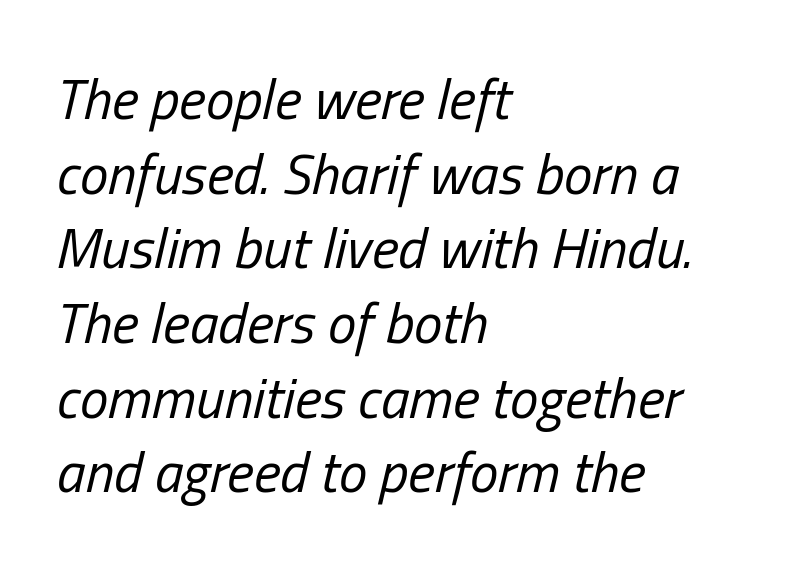
The image shows 57 px regular-weight, condensed type, italic (leaning right); set left-aligned, normal line spacing (1.31x), normal letter spacing, not underlined; low stroke contrast and a medium x-height.
